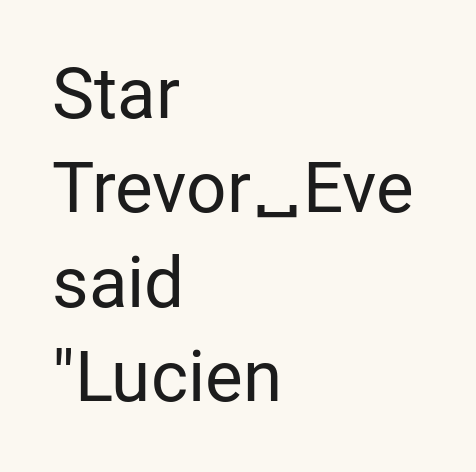
The image shows 71 px regular-weight sans-serif type, upright; set left-aligned, normal line spacing (1.33x), normal letter spacing, not underlined; low stroke contrast and a medium x-height.
